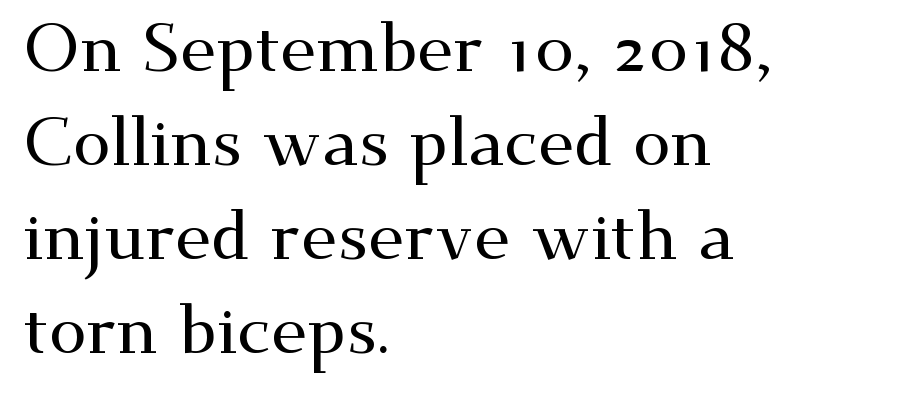
Q: Is the text italic (slanted)? A: No, it is upright.
Q: Is the typeface a serif or a sans-serif typeface? A: Serif.
Q: Is the text underlined? A: No.
Q: How is the paragraph aligned? A: Left-aligned.
Q: Is the spacing between letters normal or unusually wide? A: Normal.
Q: Is the spacing between lines tight, normal or loose? A: Normal.
Q: Width (condensed, normal, or wide)? A: Wide.
Q: Stroke contrast? A: Medium.
Q: x-height? A: Small.
Q: Monospaced? A: No.
